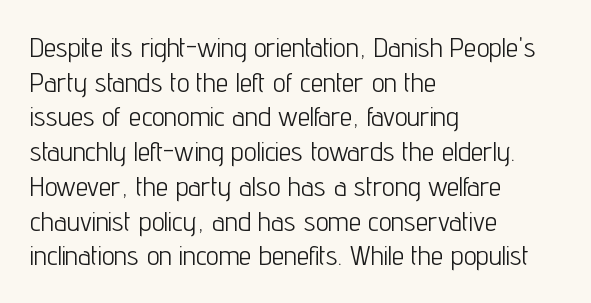
The image shows 28 px light, condensed sans-serif type, upright; set left-aligned, line spacing 1.24x, normal letter spacing, not underlined; low stroke contrast and a medium x-height.
